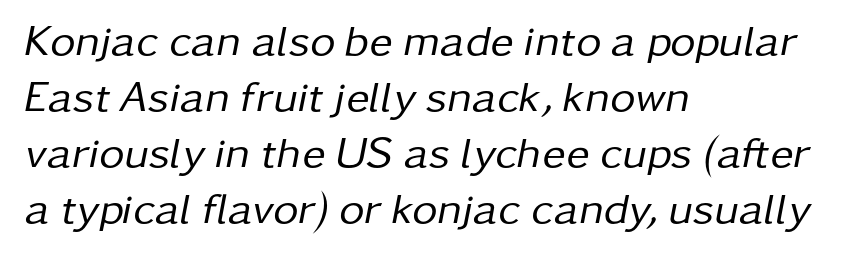
The image shows 44 px regular-weight type, italic (leaning right); set left-aligned, normal line spacing (1.27x), normal letter spacing, not underlined; low stroke contrast and a medium x-height.
